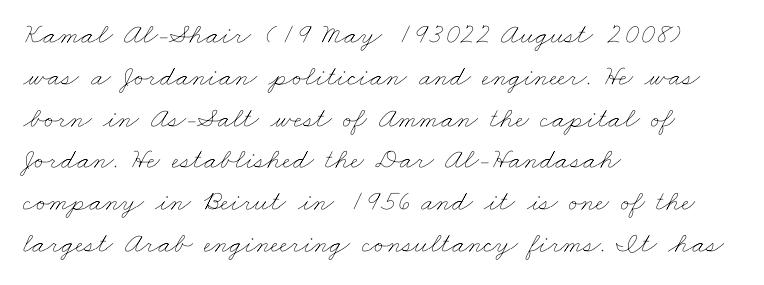
Q: Is the text bold? A: No.
Q: Is the text underlined? A: No.
Q: How is the paragraph aligned? A: Left-aligned.
Q: Is the spacing between letters normal or unusually wide? A: Normal.
Q: Is the spacing between lines tight, normal or loose? A: Normal.
Q: Width (condensed, normal, or wide)? A: Wide.
Q: Stroke contrast? A: Low.
Q: x-height? A: Small.
Q: Monospaced? A: No.
